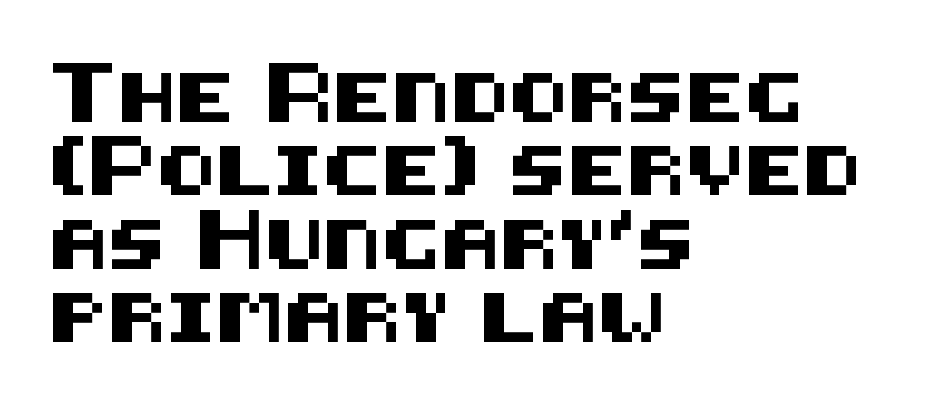
The image shows 49 px sans-serif type, upright; set left-aligned, normal line spacing (1.5x), normal letter spacing, not underlined; medium stroke contrast and a large x-height.
